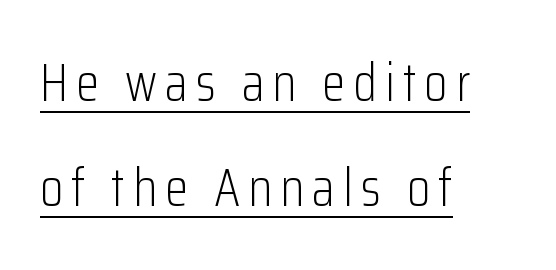
The image shows 53 px light, condensed sans-serif type, upright; set left-aligned, loose line spacing (1.98x), underlined; low stroke contrast and a medium x-height.
